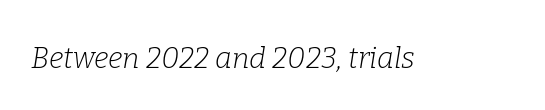
Q: Is the text bold? A: No.
Q: Is the text italic (slanted)? A: Yes, it leans right by about 9 degrees.
Q: Is the typeface a serif or a sans-serif typeface? A: Serif.
Q: Is the text underlined? A: No.
Q: Is the spacing between letters normal or unusually wide? A: Normal.
Q: Width (condensed, normal, or wide)? A: Normal.
Q: Stroke contrast? A: Low.
Q: x-height? A: Medium.
Q: Monospaced? A: No.
